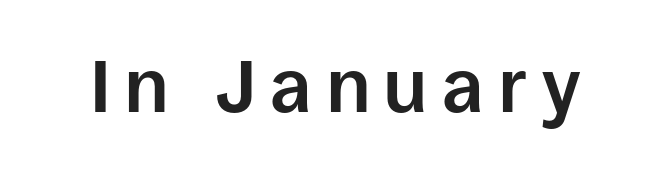
Plenty of ink on the page — the face is bold. Words float on clear page, feet unadorned. Compared with typical body copy, the letter spacing here is much looser. No italicization has been applied; the sample stays upright.
